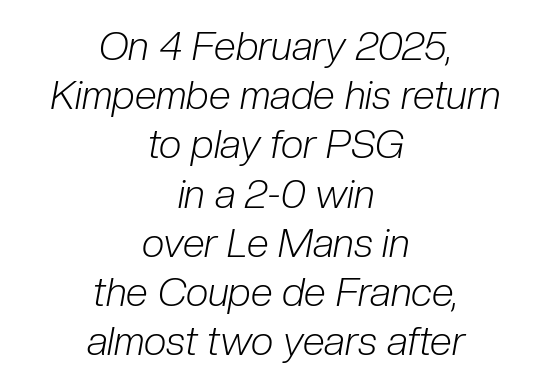
Style check: oblique. This sample uses plain, unmodified letter spacing. This reads as an unemphasized weight, regular at the heaviest. This sample has the flowing, uneven cadence of proportional lettering. In CSS terms this would be text-align: center. The passage shown is not underscored anywhere.
